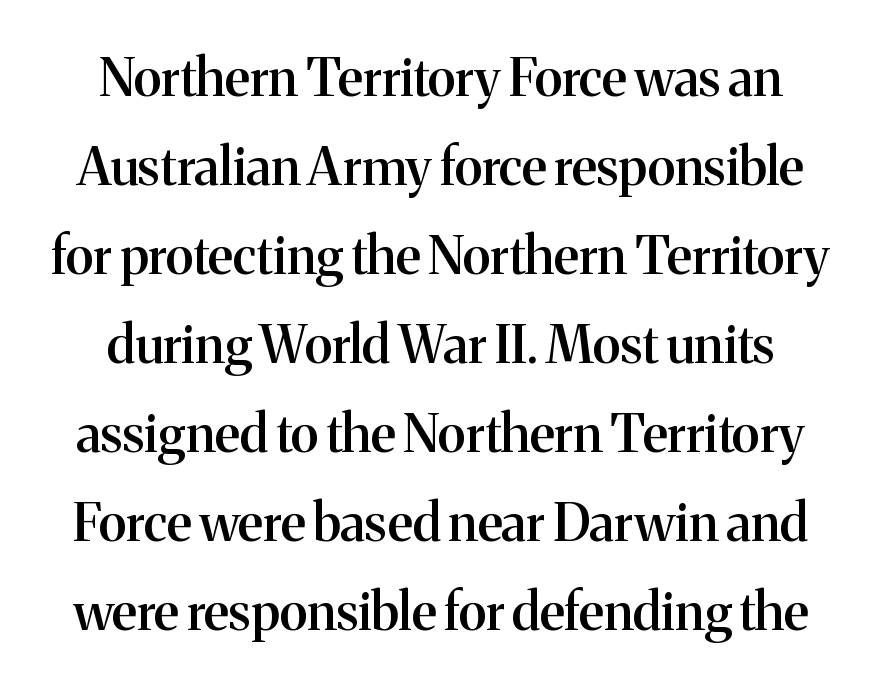
Q: Is the text bold? A: Semi-bold.
Q: Is the text italic (slanted)? A: No, it is upright.
Q: Is the typeface a serif or a sans-serif typeface? A: Serif.
Q: Is the text underlined? A: No.
Q: Is the spacing between letters normal or unusually wide? A: Normal.
Q: Width (condensed, normal, or wide)? A: Normal.
Q: Stroke contrast? A: Medium.
Q: x-height? A: Medium.
Q: Monospaced? A: No.
